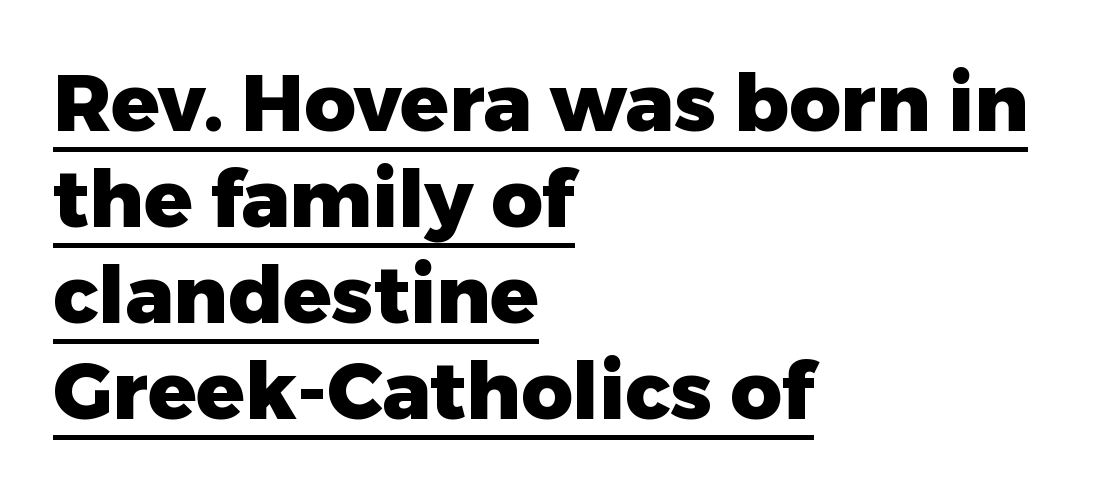
Horizontally, the lines are justified to the leading edge only. Notice how a bar underscores the lettering throughout. Think of a printed novel: that variable character pitch is what you see here. The lettering stays uniformly vertical, giving the passage a roman look. The characters display no serif detailing; their extremities are plain.
